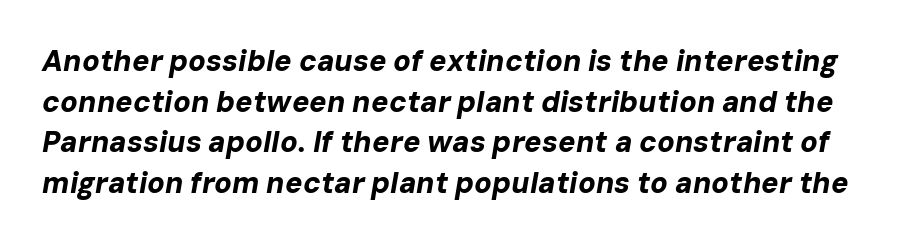
The image shows 29 px bold type, italic (leaning right); set normal line spacing (1.4x), normal letter spacing, not underlined; low stroke contrast and a medium x-height.
